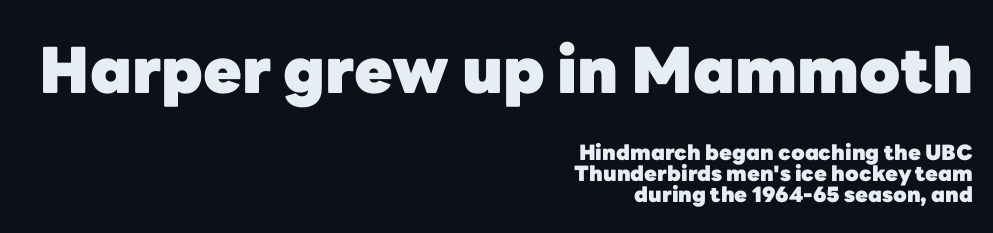
Stroke thickness is high; the sample reads as a true bold. Block one is the big one; block two sits smaller underneath. Between one letter and the next there's only the usual sliver of space. Nope, no serifs anywhere on these letters. The paragraph shown leans on its right margin. Closely set lines give the paragraph a compact silhouette.
